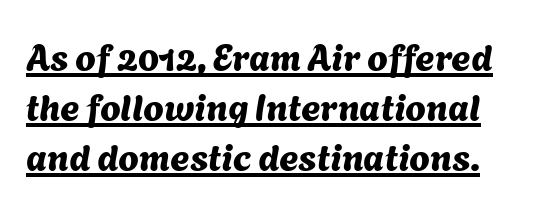
The letters advance in unequal steps, a hallmark of proportional type. The rendering shows plain stroke endings on the letterforms — a sans-serif design. These lines keep a tight, regular rhythm from letter to letter. This rendering features underlined lettering. Regarding leading, the lines here are spaced in the standard way.
